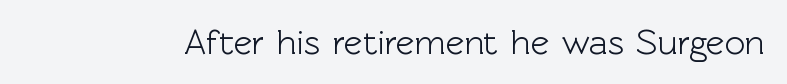
Grotesque or geometric, the face here clearly has no serifs. The glyphs are unaccompanied by any horizontal stroke below them. The axis of the letterforms is exactly vertical. Character widths vary here, with narrow letters taking less room than wide ones. Here the glyphs are tracked normally, forming tight word shapes.
